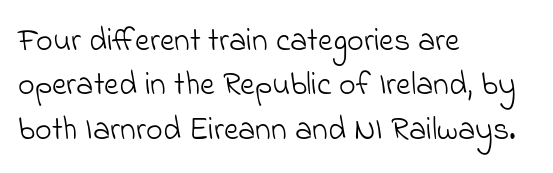
{"serif": "no", "bold": "no", "weight": "light", "width": "normal", "stroke_contrast": "low", "x_height": "small", "monospaced": "no", "underline": "no", "align": "left", "line_spacing": "normal", "line_spacing_ratio": 1.39, "letter_spacing": "normal", "letter_spacing_em": 0.0, "glyph_px": 32}
